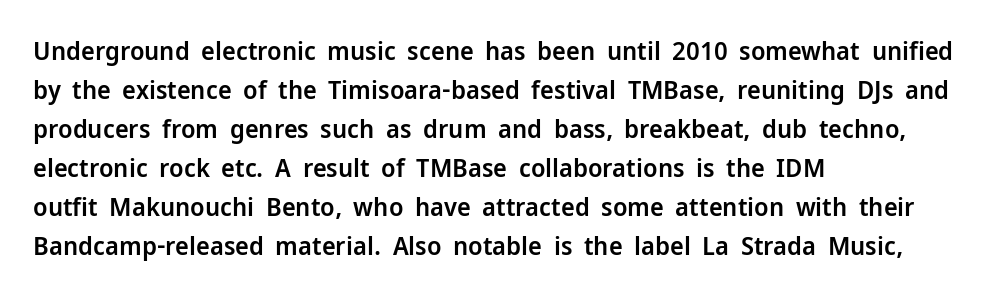
Each row of text sits above clean, open space. The letters stand straight up with perfectly vertical stems. Each word holds together tightly as a unit, with standard inter-letter gaps. A normal amount of white space separates one row of letters from the next. Does the weight exceed regular? Yes, but only to semibold. The paragraph shown leans on its left margin.
